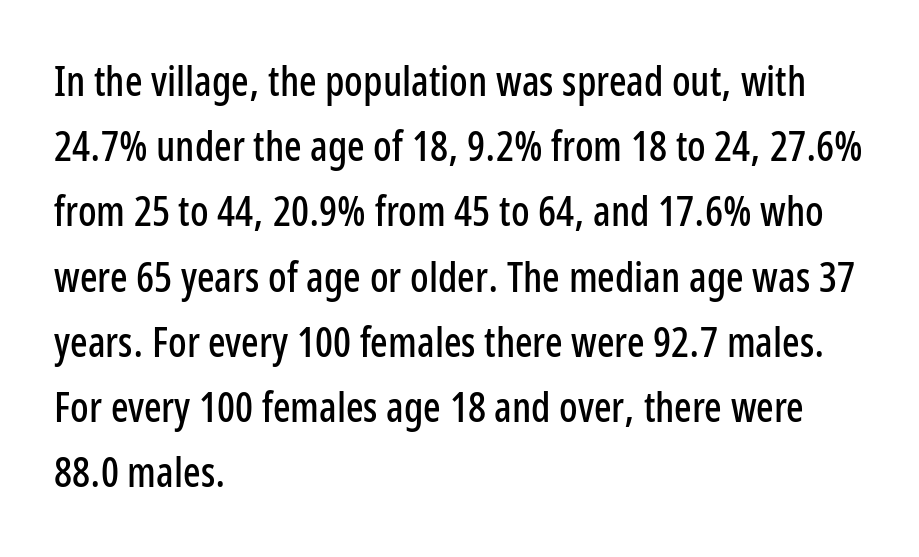
Q: Is the text italic (slanted)? A: No, it is upright.
Q: Is the typeface a serif or a sans-serif typeface? A: Sans-serif.
Q: Is the text underlined? A: No.
Q: How is the paragraph aligned? A: Left-aligned.
Q: Is the spacing between letters normal or unusually wide? A: Normal.
Q: Is the spacing between lines tight, normal or loose? A: Normal.
Q: Width (condensed, normal, or wide)? A: Condensed.
Q: Stroke contrast? A: Low.
Q: x-height? A: Medium.
Q: Monospaced? A: No.
